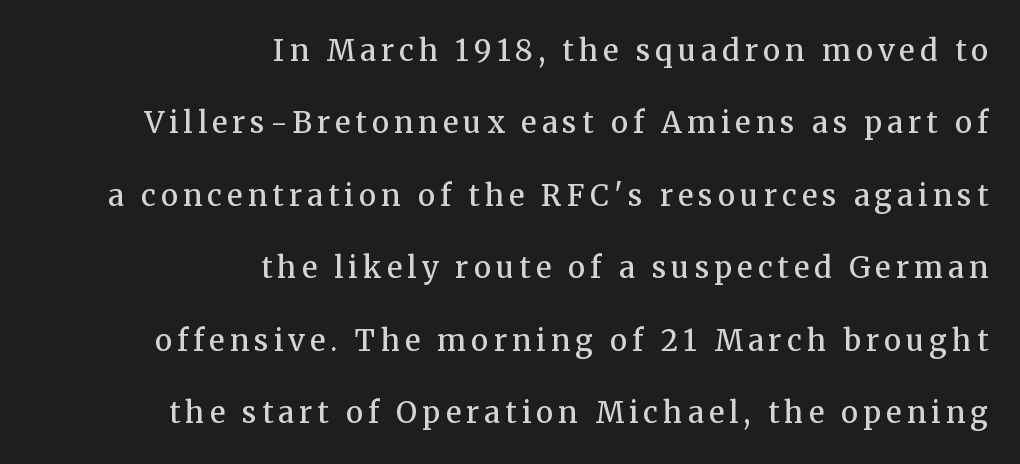
The image shows 29 px semibold serif type, upright; set right-aligned, loose line spacing (2.5x), not underlined; medium stroke contrast and a medium x-height.
